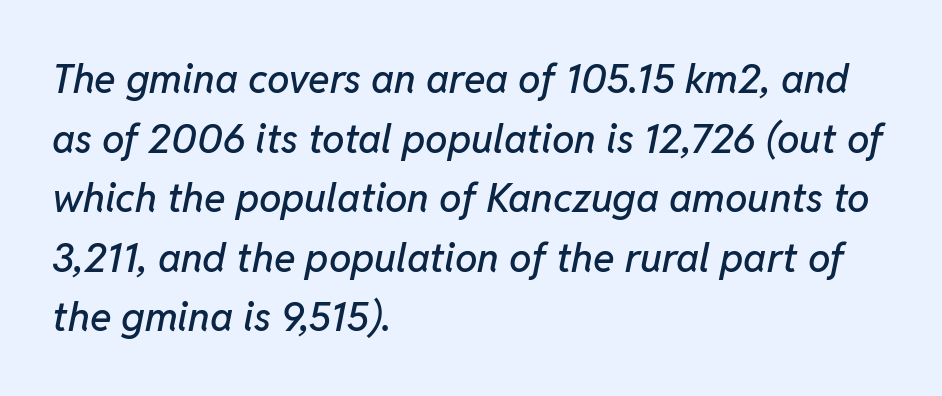
{"italic": "yes", "lean": "right", "slant_degrees": 11, "width": "normal", "stroke_contrast": "low", "x_height": "medium", "monospaced": "no", "underline": "no", "align": "left", "line_spacing": "normal", "line_spacing_ratio": 1.49, "letter_spacing": "normal", "letter_spacing_em": 0.0, "glyph_px": 40}
